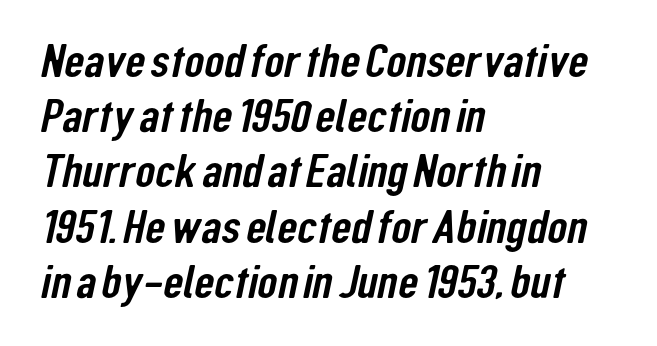
Q: Is the typeface a serif or a sans-serif typeface? A: Sans-serif.
Q: Is the text underlined? A: No.
Q: How is the paragraph aligned? A: Left-aligned.
Q: Is the spacing between letters normal or unusually wide? A: Normal.
Q: Width (condensed, normal, or wide)? A: Condensed.
Q: Stroke contrast? A: Low.
Q: x-height? A: Medium.
Q: Monospaced? A: No.
